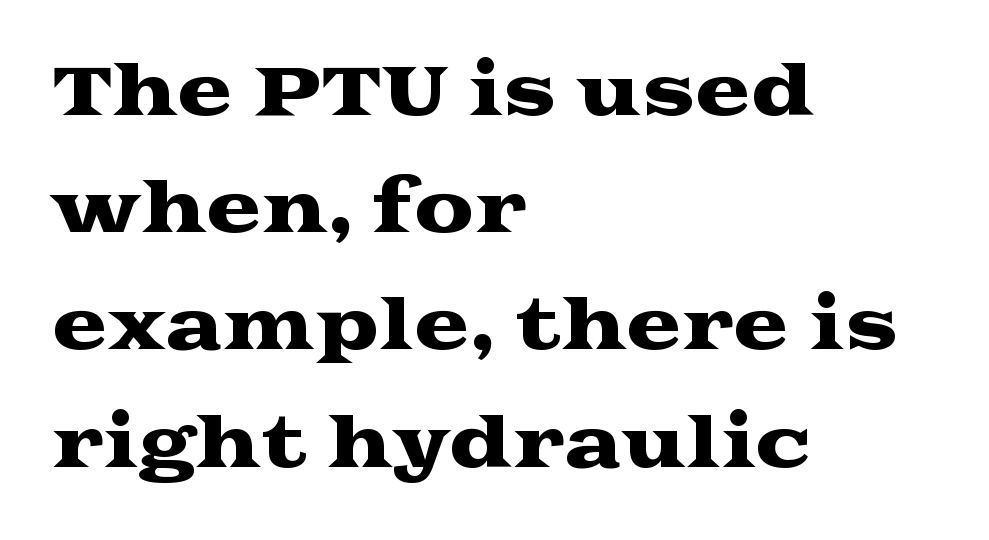
The image shows 67 px wide serif type, upright; set left-aligned, line spacing 1.75x, normal letter spacing, not underlined; medium stroke contrast and a medium x-height.
